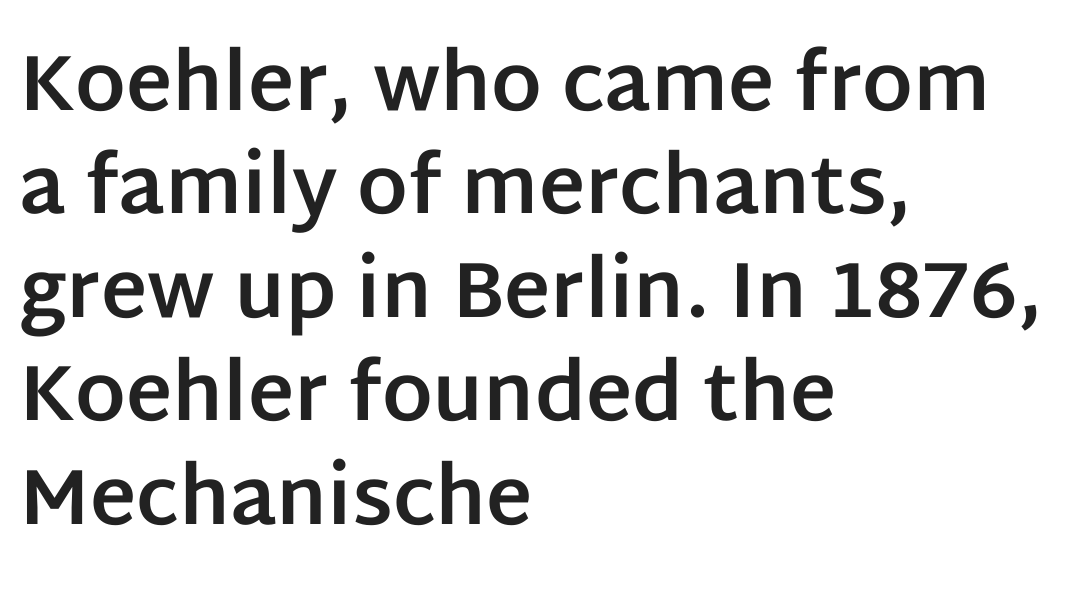
The image shows 79 px bold sans-serif type, upright; set left-aligned, normal line spacing (1.31x), normal letter spacing, not underlined; low stroke contrast and a large x-height.
